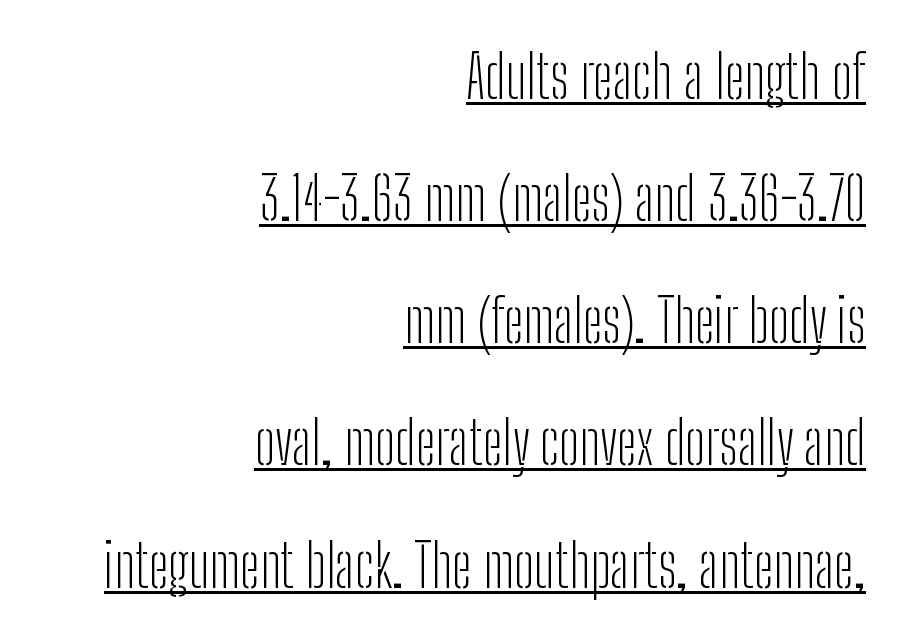
Q: Is the text bold? A: No.
Q: Is the text italic (slanted)? A: No, it is upright.
Q: Is the typeface a serif or a sans-serif typeface? A: Sans-serif.
Q: Is the text underlined? A: Yes.
Q: How is the paragraph aligned? A: Right-aligned.
Q: Is the spacing between letters normal or unusually wide? A: Normal.
Q: Is the spacing between lines tight, normal or loose? A: Loose.
Q: Width (condensed, normal, or wide)? A: Condensed.
Q: Stroke contrast? A: Low.
Q: x-height? A: Medium.
Q: Monospaced? A: No.
